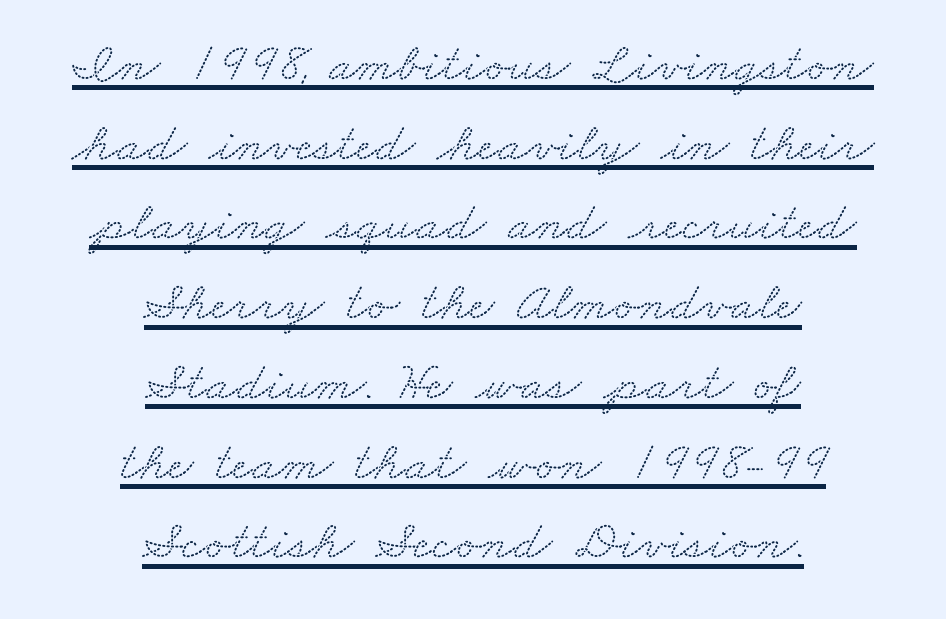
The image shows 55 px wide serif type; set centered, normal line spacing (1.45x), normal letter spacing, underlined; low stroke contrast and a small x-height.
